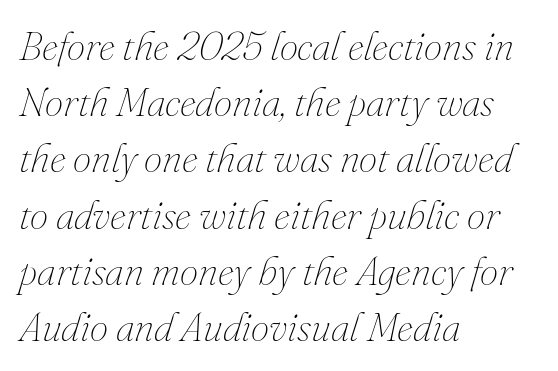
{"italic": "yes", "lean": "right", "slant_degrees": 16, "bold": "no", "weight": "thin", "width": "normal", "stroke_contrast": "medium", "x_height": "small", "monospaced": "no", "underline": "no", "align": "left", "line_spacing": "normal", "line_spacing_ratio": 1.37, "letter_spacing": "normal", "letter_spacing_em": 0.0, "glyph_px": 41}
